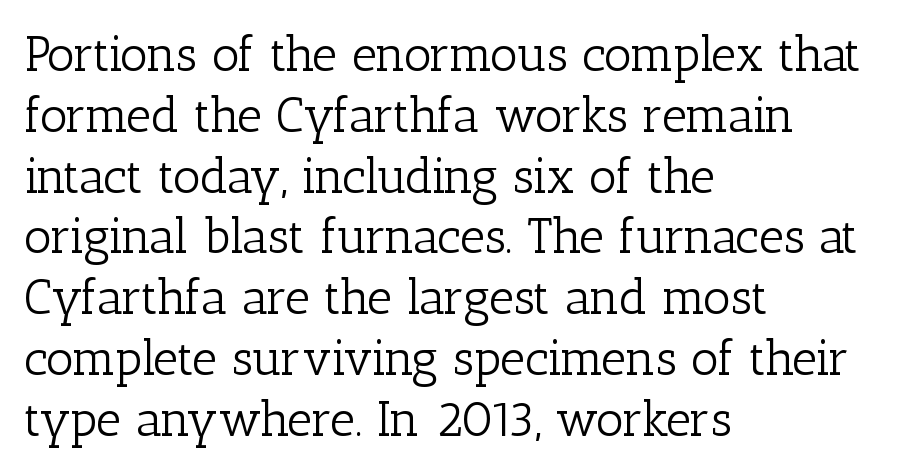
{"serif": "yes", "italic": "no", "bold": "no", "weight": "light", "width": "normal", "stroke_contrast": "low", "x_height": "medium", "monospaced": "no", "underline": "no", "align": "left", "line_spacing_ratio": 1.24, "letter_spacing": "normal", "letter_spacing_em": 0.0, "glyph_px": 49}
